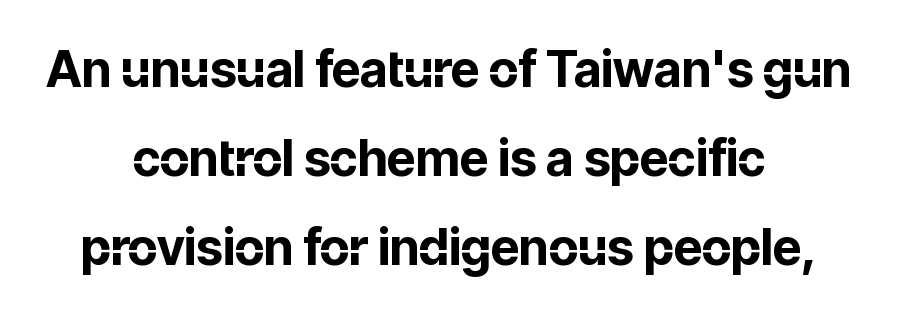
Is the type bold? Yes — the strokes are clearly thick and heavy. Ascenders rise straight up at ninety degrees. Each row of text sits above clean, open space. A typesetter would call this zero additional tracking. The lines in this sample share a center point and differ in where they start and stop.
